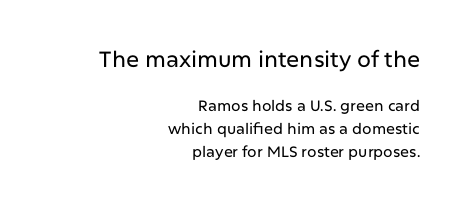
The image shows 22 px text type, upright; set right-aligned, normal line spacing (1.52x), normal letter spacing, not underlined; the first (top) block is 1.47x larger.
